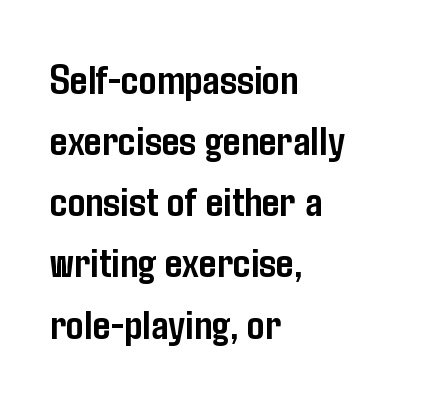
The image shows 44 px semibold, condensed sans-serif type, upright; set left-aligned, normal line spacing (1.39x), normal letter spacing, not underlined; low stroke contrast and a medium x-height.
